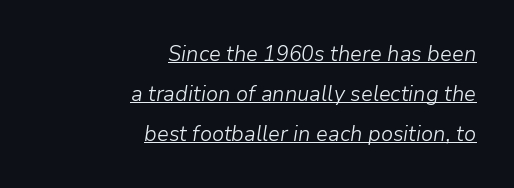
{"italic": "yes", "lean": "right", "slant_degrees": 9, "bold": "no", "underline": "yes", "align": "right", "line_spacing_ratio": 1.82, "letter_spacing": "normal", "letter_spacing_em": 0.0, "glyph_px": 22}
